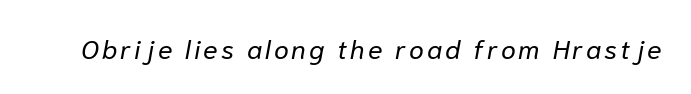
Q: Is the text bold? A: No.
Q: Is the text italic (slanted)? A: Yes, it leans right by about 10 degrees.
Q: Is the text underlined? A: No.
